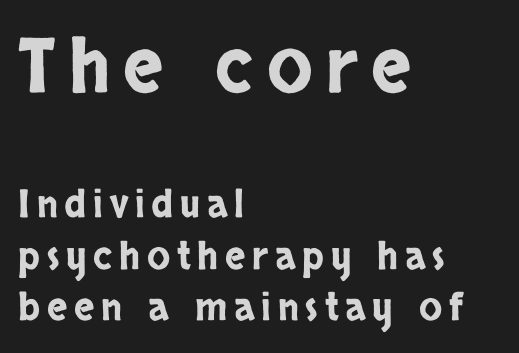
Q: Is the text italic (slanted)? A: No, it is upright.
Q: Is the typeface a serif or a sans-serif typeface? A: Sans-serif.
Q: Is the text underlined? A: No.
Q: How is the paragraph aligned? A: Left-aligned.
Q: Is the spacing between lines tight, normal or loose? A: Normal.
Q: Which block of text is set in a larger size, the first (top) or the second (bottom)? A: The first (top) one.
Q: Width (condensed, normal, or wide)? A: Condensed.
Q: Stroke contrast? A: Low.
Q: x-height? A: Large.
Q: Monospaced? A: No.
